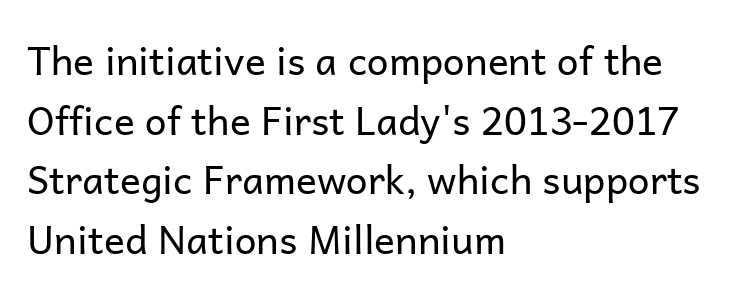
Note: no serifs on the glyphs. The rendering anchors every line to the left-hand side. Does the lettering tilt? It doesn't — this is upright. The horizontal fit of the characters is conventional and even. Letters have the restrained weight of plain body copy at most. The baseline area is clear.
